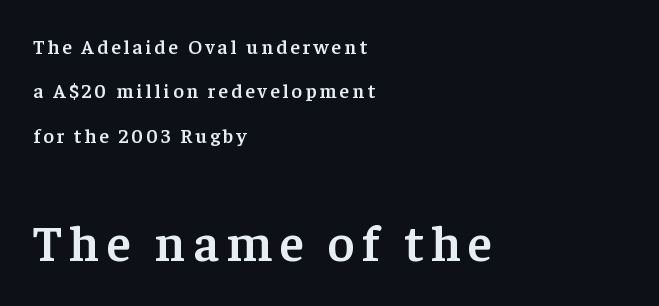
Q: Is the text bold? A: Semi-bold.
Q: Is the text italic (slanted)? A: No, it is upright.
Q: Is the typeface a serif or a sans-serif typeface? A: Serif.
Q: Is the text underlined? A: No.
Q: How is the paragraph aligned? A: Left-aligned.
Q: Is the spacing between lines tight, normal or loose? A: Loose.
Q: Which block of text is set in a larger size, the first (top) or the second (bottom)? A: The second (bottom) one.
Q: Width (condensed, normal, or wide)? A: Normal.
Q: Stroke contrast? A: Low.
Q: x-height? A: Medium.
Q: Monospaced? A: No.
